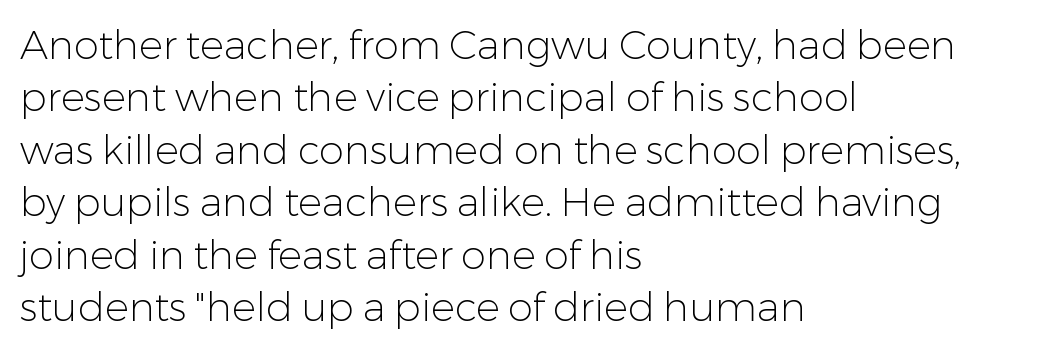
{"serif": "no", "italic": "no", "bold": "no", "weight": "light", "width": "normal", "stroke_contrast": "low", "x_height": "medium", "monospaced": "no", "underline": "no", "align": "left", "line_spacing": "normal", "line_spacing_ratio": 1.31, "letter_spacing": "normal", "letter_spacing_em": 0.0, "glyph_px": 40}
